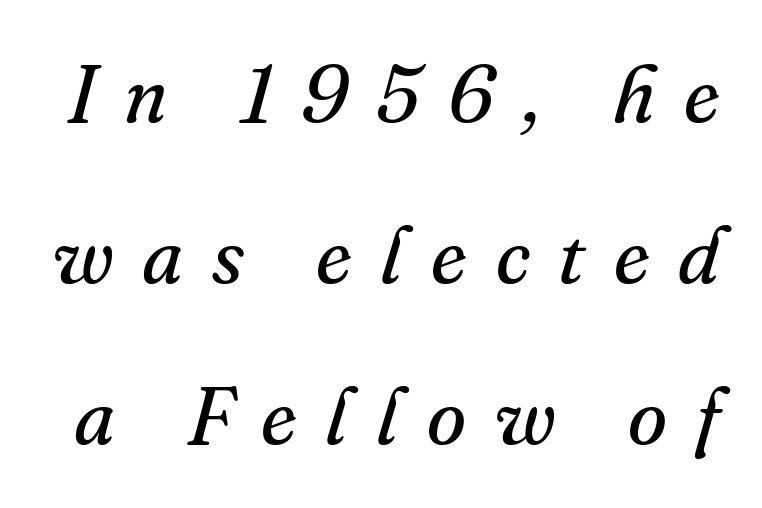
{"serif": "yes", "italic": "yes", "lean": "right", "slant_degrees": 16, "bold": "no", "weight": "regular", "width": "normal", "stroke_contrast": "medium", "x_height": "small", "monospaced": "no", "underline": "no", "line_spacing": "loose", "line_spacing_ratio": 2.01, "letter_spacing": "wide", "letter_spacing_em": 0.36, "glyph_px": 80}
